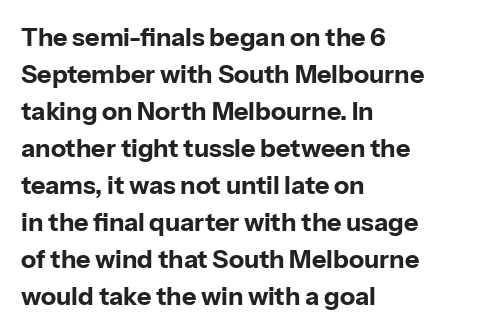
The image shows 25 px bold type, upright; set left-aligned, normal line spacing (1.48x), normal letter spacing, not underlined.
